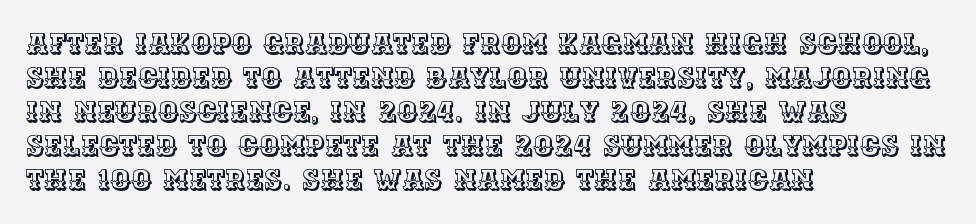
This rendering uses left alignment, leaving the right contour irregular. Glance below the letters and you will spot only blank space. Think of a printed novel: that variable character pitch is what you see here. The lettering holds an erect, upright posture throughout. Spacing between characters is what you'd get straight out of the box.
